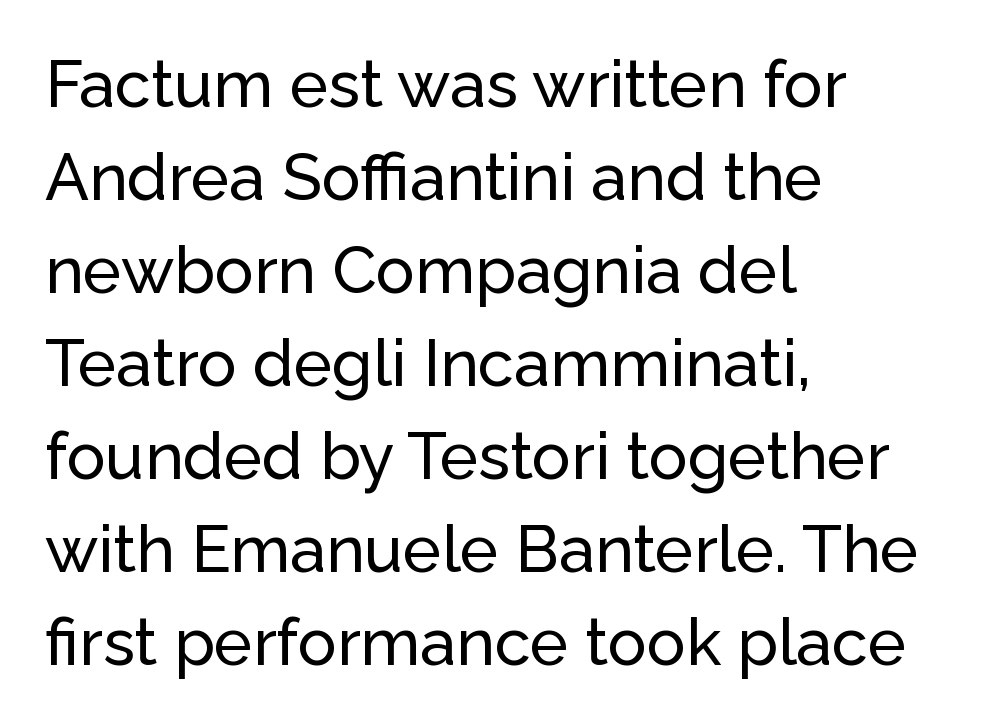
Q: Is the text italic (slanted)? A: No, it is upright.
Q: Is the typeface a serif or a sans-serif typeface? A: Sans-serif.
Q: Is the text underlined? A: No.
Q: How is the paragraph aligned? A: Left-aligned.
Q: Is the spacing between letters normal or unusually wide? A: Normal.
Q: Is the spacing between lines tight, normal or loose? A: Normal.
Q: Width (condensed, normal, or wide)? A: Normal.
Q: Stroke contrast? A: Low.
Q: x-height? A: Medium.
Q: Monospaced? A: No.
